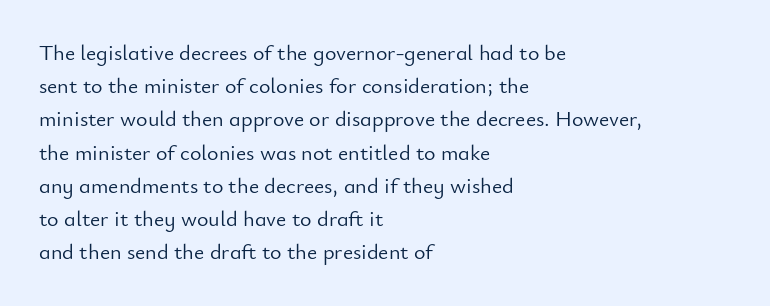
The image shows 22 px text type, upright; set left-aligned, normal line spacing (1.51x), normal letter spacing, not underlined.
